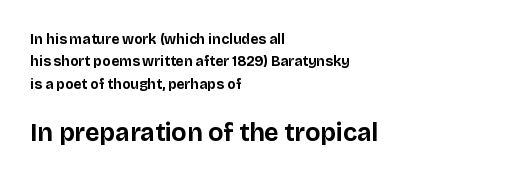
The image shows 25 px bold type, upright; set left-aligned, normal line spacing (1.59x), normal letter spacing, not underlined; the second (bottom) block is 1.79x larger.
